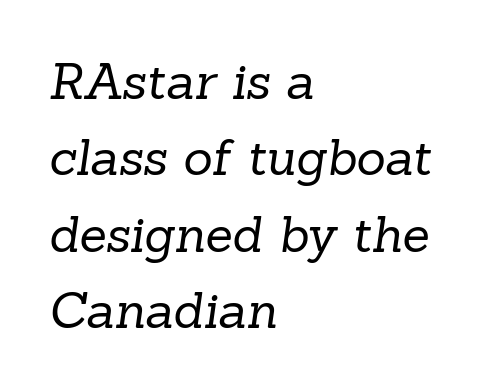
The image shows 50 px regular-weight serif type; set left-aligned, normal line spacing (1.53x), normal letter spacing, not underlined; low stroke contrast and a medium x-height.
